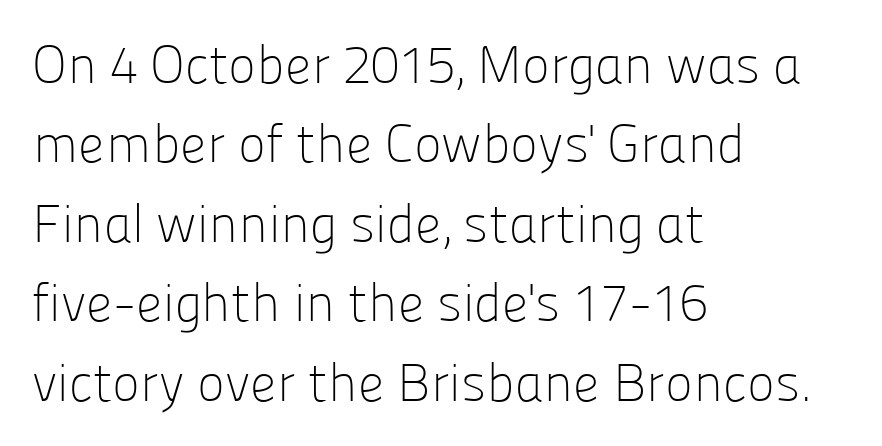
Q: Is the text bold? A: No.
Q: Is the text italic (slanted)? A: No, it is upright.
Q: Is the typeface a serif or a sans-serif typeface? A: Sans-serif.
Q: Is the text underlined? A: No.
Q: How is the paragraph aligned? A: Left-aligned.
Q: Is the spacing between letters normal or unusually wide? A: Normal.
Q: Is the spacing between lines tight, normal or loose? A: Normal.
Q: Width (condensed, normal, or wide)? A: Normal.
Q: Stroke contrast? A: Low.
Q: x-height? A: Medium.
Q: Monospaced? A: No.
